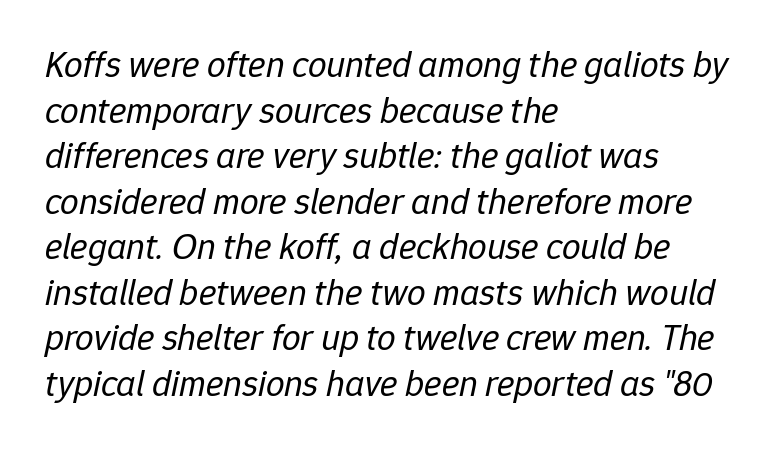
{"italic": "yes", "lean": "right", "slant_degrees": 12, "bold": "no", "weight": "regular", "width": "normal", "stroke_contrast": "low", "x_height": "medium", "monospaced": "no", "underline": "no", "align": "left", "line_spacing_ratio": 1.23, "letter_spacing": "normal", "letter_spacing_em": 0.0, "glyph_px": 37}
